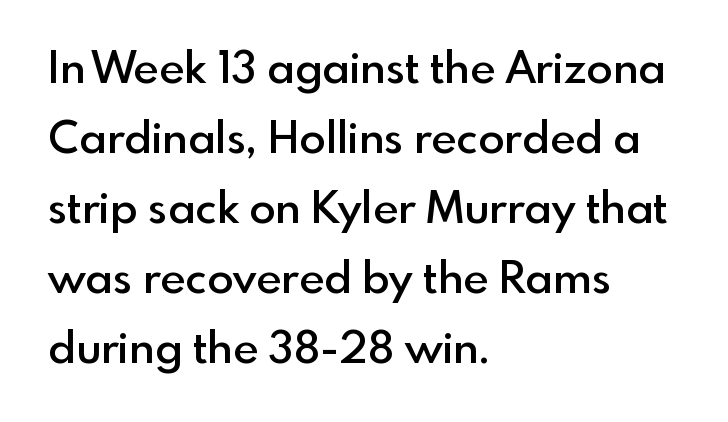
Q: Is the text bold? A: Semi-bold.
Q: Is the text italic (slanted)? A: No, it is upright.
Q: Is the typeface a serif or a sans-serif typeface? A: Sans-serif.
Q: Is the text underlined? A: No.
Q: How is the paragraph aligned? A: Left-aligned.
Q: Is the spacing between letters normal or unusually wide? A: Normal.
Q: Is the spacing between lines tight, normal or loose? A: Normal.
Q: Width (condensed, normal, or wide)? A: Normal.
Q: x-height? A: Small.
Q: Monospaced? A: No.
